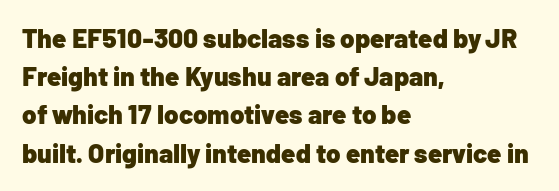
The image shows 26 px bold type, upright; set left-aligned, normal line spacing (1.47x), normal letter spacing, not underlined.
